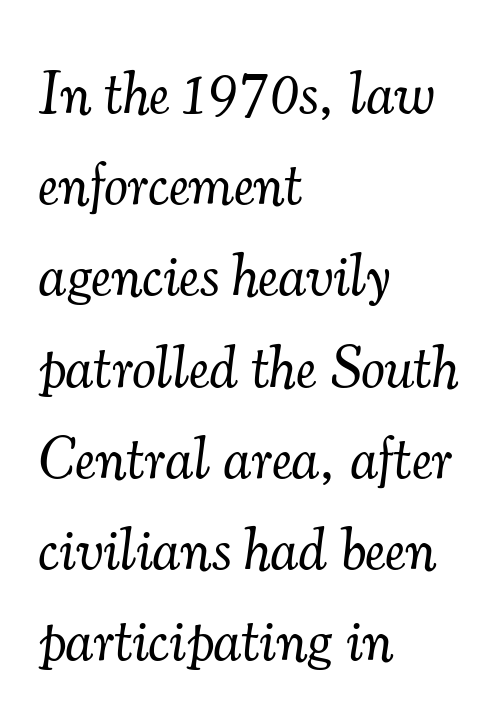
The image shows 60 px light serif type, italic (leaning right); set left-aligned, normal line spacing (1.52x), normal letter spacing, not underlined; medium stroke contrast and a small x-height.
